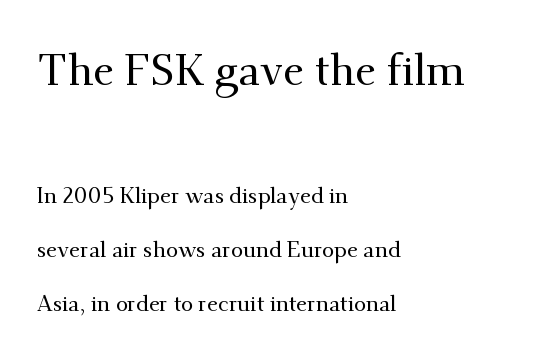
{"serif": "yes", "italic": "no", "width": "normal", "stroke_contrast": "medium", "x_height": "small", "monospaced": "no", "underline": "no", "align": "left", "line_spacing": "loose", "line_spacing_ratio": 2.47, "letter_spacing": "normal", "letter_spacing_em": 0.0, "larger_block": "first", "size_ratio": 1.95, "glyph_px": 43}
